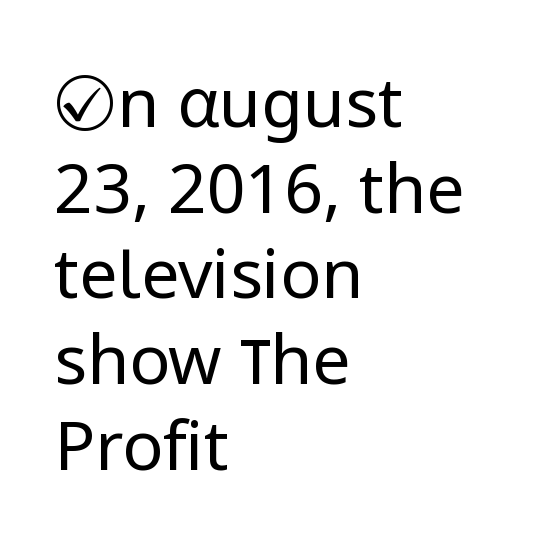
Q: Is the text bold? A: No.
Q: Is the text italic (slanted)? A: No, it is upright.
Q: Is the typeface a serif or a sans-serif typeface? A: Sans-serif.
Q: Is the text underlined? A: No.
Q: How is the paragraph aligned? A: Left-aligned.
Q: Is the spacing between letters normal or unusually wide? A: Normal.
Q: Is the spacing between lines tight, normal or loose? A: Normal.
Q: Width (condensed, normal, or wide)? A: Normal.
Q: Stroke contrast? A: Low.
Q: x-height? A: Medium.
Q: Monospaced? A: No.
